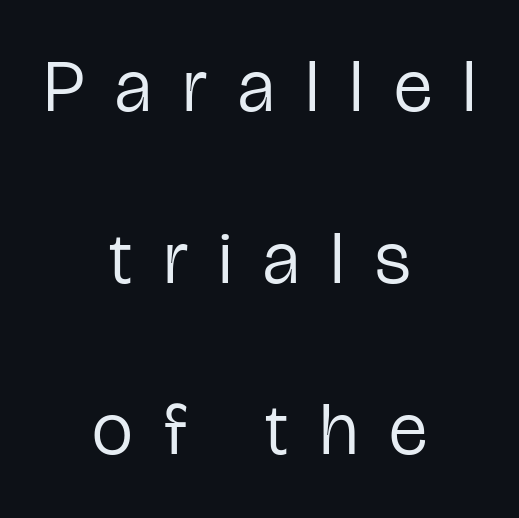
Typeset on center — no edge is straight. This is not heavy type; no bold has been used. Each word looks stretched out because of the extra space between its letters. Leading: increased. The rendering shows plain stroke endings on the letterforms — a sans-serif design. Looks like regular typesetting: each glyph gets only the width it needs.
